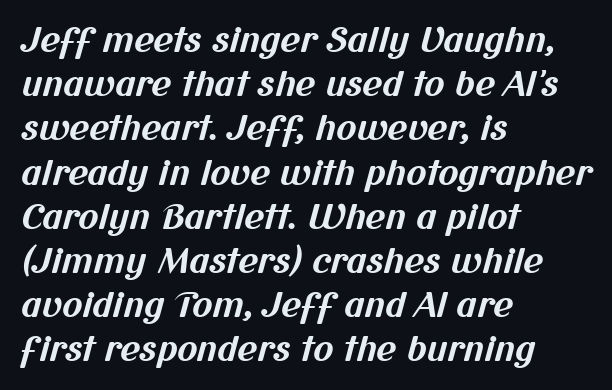
A full-strength bold gives these letters their thick strokes. This rendering leaves character spacing at its baseline value. Rule under the text: the space is simply empty. The letters carry no serifs — their stems end cleanly without finishing strokes.
